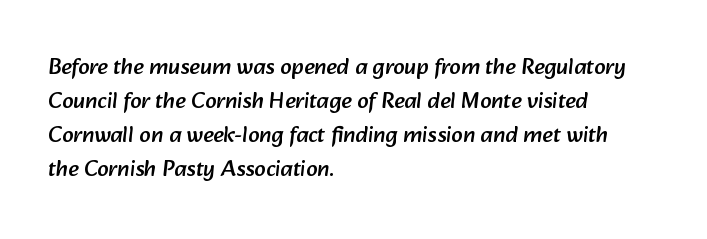
The image shows 23 px text type; set left-aligned, normal line spacing (1.48x), normal letter spacing, not underlined.
